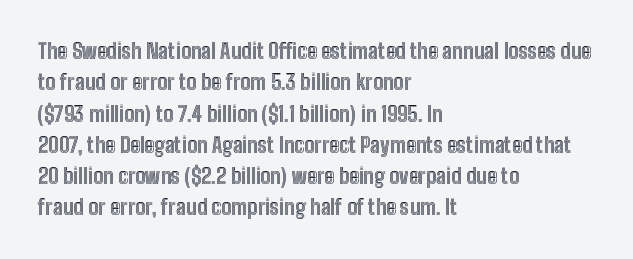
The image shows 21 px text type, upright; set left-aligned, normal line spacing (1.49x), normal letter spacing, not underlined.
